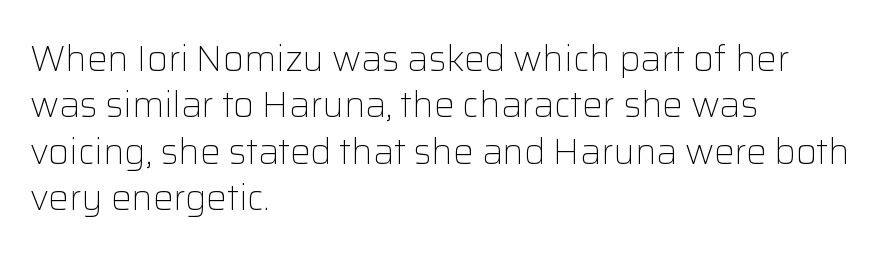
Honestly, the letter spacing is just normal — you wouldn't notice it. The characters are drawn with everyday or finer stroke widths. The line-height multiplier appears to be the usual default. Plain, unruled lines of type. Varying glyph widths throughout — classic text-font behaviour.
